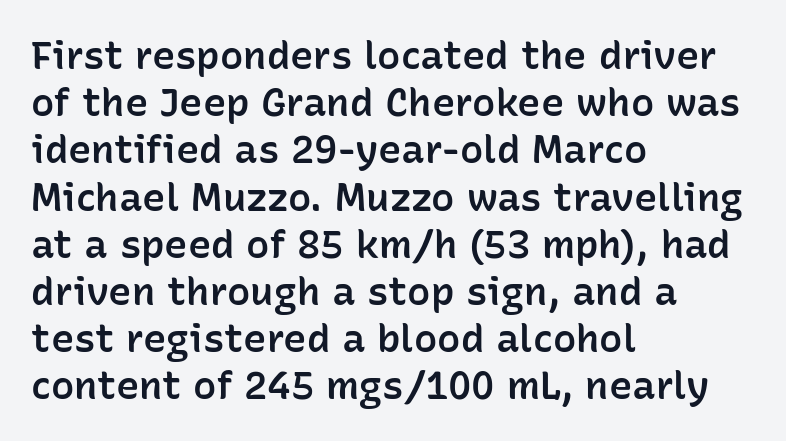
{"serif": "no", "italic": "no", "bold": "semi", "weight": "semibold", "width": "normal", "stroke_contrast": "low", "x_height": "medium", "monospaced": "no", "underline": "no", "align": "left", "line_spacing_ratio": 1.21, "letter_spacing": "normal", "letter_spacing_em": 0.0, "glyph_px": 39}
